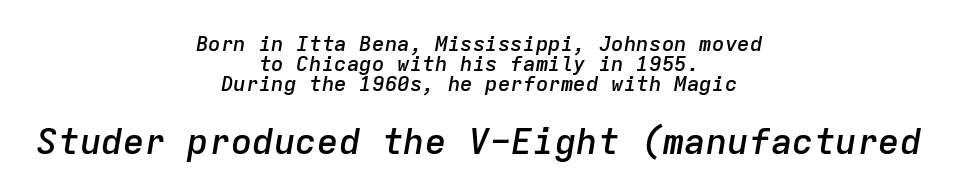
The image shows 36 px semibold type, italic (leaning right), monospaced; set centered, tight line spacing (0.96x), normal letter spacing, not underlined; the second (bottom) block is 1.71x larger; low stroke contrast and a medium x-height.
